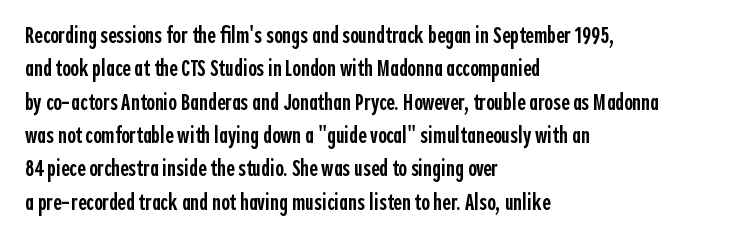
The image shows 23 px text type, upright; set left-aligned, normal line spacing (1.45x), normal letter spacing, not underlined.
